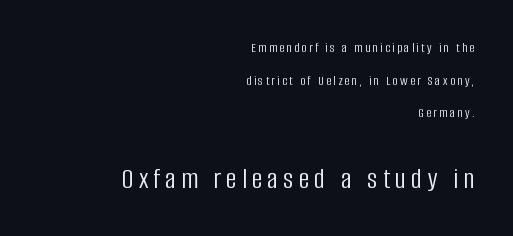
Summary of weight: not heavy and not bold. You can tell from the bare stems that sans-serif type was used. These lines stand farther apart than default settings would place them. Leftover space on each line is placed entirely before the opening word.
